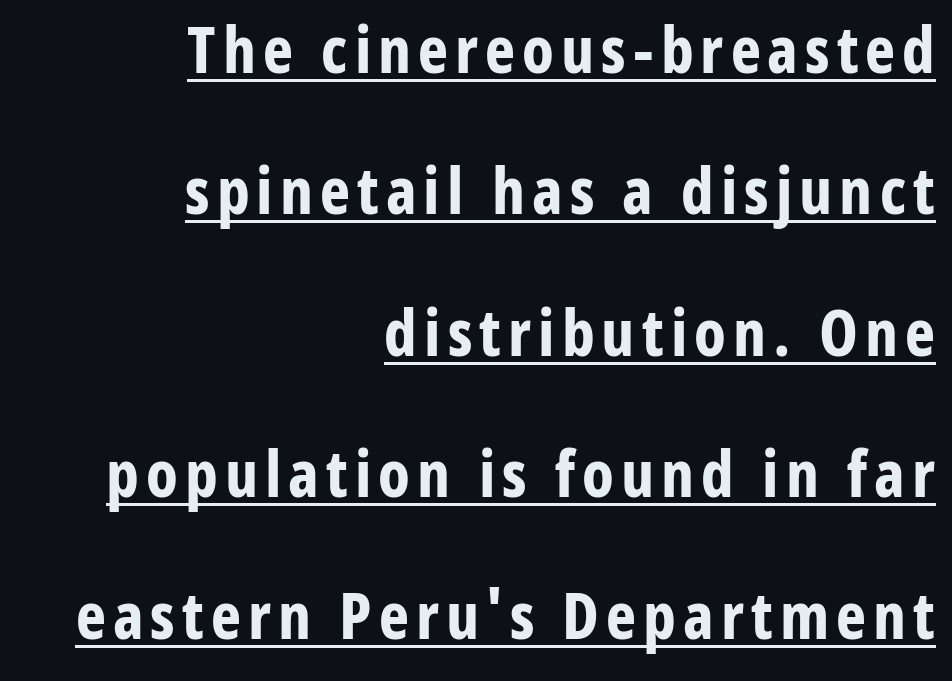
Q: Is the text bold? A: Yes.
Q: Is the text italic (slanted)? A: No, it is upright.
Q: Is the typeface a serif or a sans-serif typeface? A: Sans-serif.
Q: Is the text underlined? A: Yes.
Q: How is the paragraph aligned? A: Right-aligned.
Q: Is the spacing between lines tight, normal or loose? A: Loose.
Q: Width (condensed, normal, or wide)? A: Condensed.
Q: Stroke contrast? A: Low.
Q: x-height? A: Medium.
Q: Monospaced? A: No.
